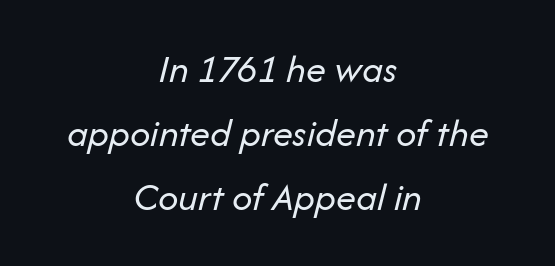
Q: Is the text bold? A: No.
Q: Is the text italic (slanted)? A: Yes, it leans right by about 14 degrees.
Q: Is the text underlined? A: No.
Q: How is the paragraph aligned? A: Centered.
Q: Is the spacing between letters normal or unusually wide? A: Normal.
Q: Is the spacing between lines tight, normal or loose? A: Normal.
Q: Width (condensed, normal, or wide)? A: Normal.
Q: Stroke contrast? A: Low.
Q: x-height? A: Medium.
Q: Monospaced? A: No.
